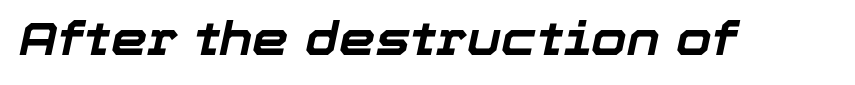
Q: Is the text bold? A: Yes.
Q: Is the text italic (slanted)? A: Yes, it leans right by about 12 degrees.
Q: Is the text underlined? A: No.
Q: Is the spacing between letters normal or unusually wide? A: Normal.
Q: Width (condensed, normal, or wide)? A: Normal.
Q: Stroke contrast? A: Low.
Q: x-height? A: Medium.
Q: Monospaced? A: No.
